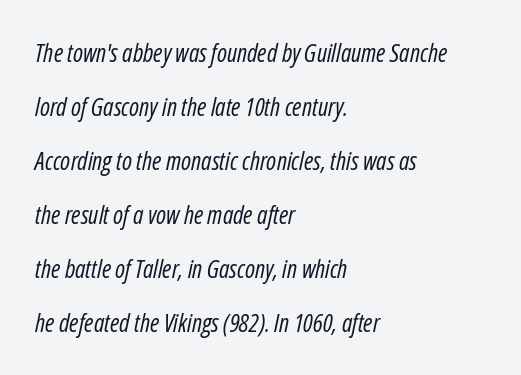
The image shows 25 px text type, italic (leaning right); set left-aligned, loose line spacing (2.16x), normal letter spacing, not underlined.
